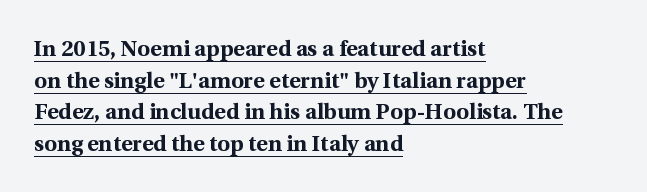
Q: Is the text bold? A: Yes.
Q: Is the text italic (slanted)? A: No, it is upright.
Q: Is the text underlined? A: Yes.
Q: How is the paragraph aligned? A: Left-aligned.
Q: Is the spacing between letters normal or unusually wide? A: Normal.
Q: Is the spacing between lines tight, normal or loose? A: Normal.
